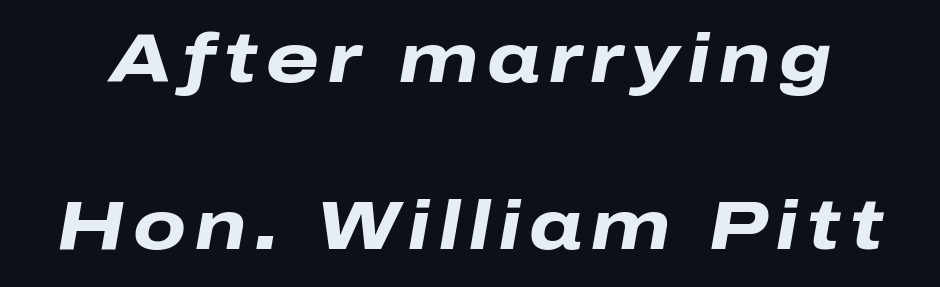
{"italic": "yes", "lean": "right", "slant_degrees": 10, "bold": "yes", "weight": "heavy", "width": "wide", "stroke_contrast": "low", "x_height": "medium", "monospaced": "no", "underline": "no", "line_spacing": "loose", "line_spacing_ratio": 2.46, "glyph_px": 68}
